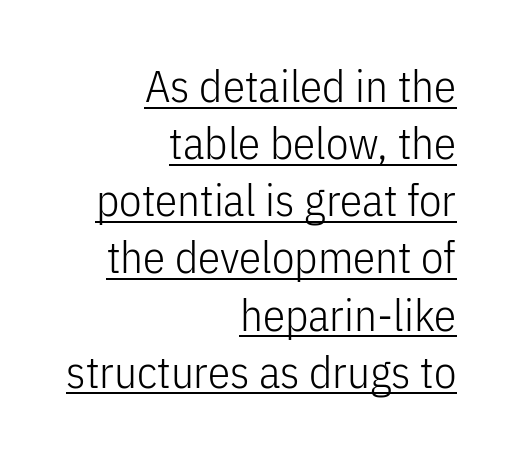
Q: Is the text bold? A: No.
Q: Is the text italic (slanted)? A: No, it is upright.
Q: Is the typeface a serif or a sans-serif typeface? A: Sans-serif.
Q: Is the text underlined? A: Yes.
Q: How is the paragraph aligned? A: Right-aligned.
Q: Is the spacing between letters normal or unusually wide? A: Normal.
Q: Is the spacing between lines tight, normal or loose? A: Normal.
Q: Width (condensed, normal, or wide)? A: Condensed.
Q: Stroke contrast? A: Low.
Q: x-height? A: Medium.
Q: Monospaced? A: No.
